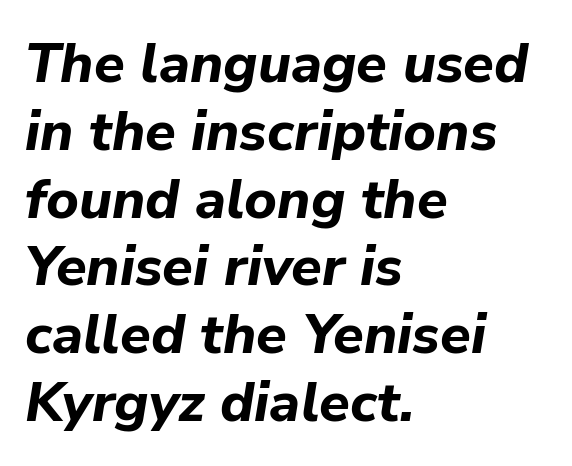
Q: Is the text bold? A: Yes.
Q: Is the text italic (slanted)? A: Yes, it leans right by about 9 degrees.
Q: Is the text underlined? A: No.
Q: How is the paragraph aligned? A: Left-aligned.
Q: Is the spacing between letters normal or unusually wide? A: Normal.
Q: Width (condensed, normal, or wide)? A: Normal.
Q: Stroke contrast? A: Low.
Q: x-height? A: Medium.
Q: Monospaced? A: No.
